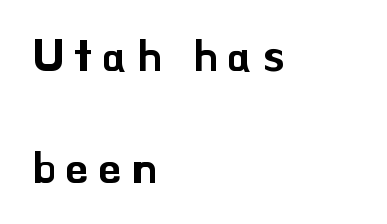
The image shows 45 px sans-serif type, upright; set left-aligned, loose line spacing (2.49x), unusually wide letter spacing (+0.24 em), not underlined; low stroke contrast and a small x-height.
